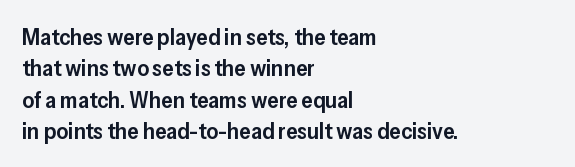
The image shows 23 px text type, upright; set left-aligned, normal line spacing (1.36x), normal letter spacing, not underlined.
